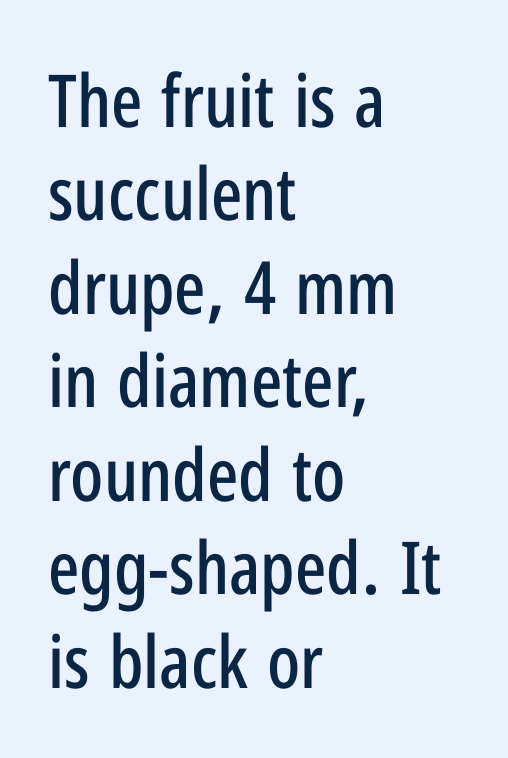
{"serif": "no", "italic": "no", "width": "condensed", "stroke_contrast": "low", "x_height": "medium", "monospaced": "no", "underline": "no", "align": "left", "line_spacing": "normal", "line_spacing_ratio": 1.28, "letter_spacing": "normal", "letter_spacing_em": 0.0, "glyph_px": 73}
